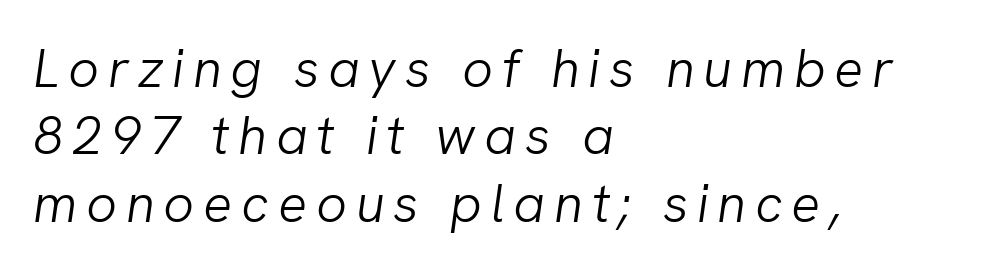
Q: Is the text bold? A: No.
Q: Is the text italic (slanted)? A: Yes, it leans right by about 8 degrees.
Q: Is the text underlined? A: No.
Q: How is the paragraph aligned? A: Left-aligned.
Q: Is the spacing between lines tight, normal or loose? A: Normal.
Q: Width (condensed, normal, or wide)? A: Normal.
Q: Stroke contrast? A: Low.
Q: x-height? A: Medium.
Q: Monospaced? A: No.
